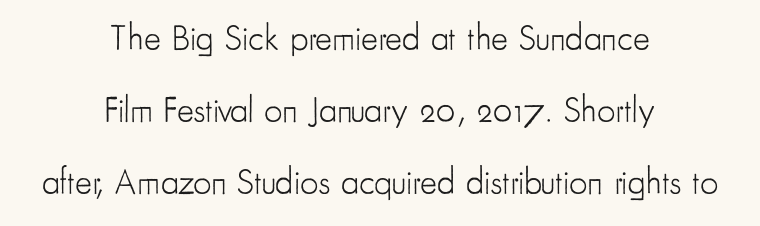
{"serif": "no", "italic": "no", "bold": "no", "weight": "light", "width": "condensed", "stroke_contrast": "low", "x_height": "small", "monospaced": "no", "underline": "no", "align": "center", "line_spacing": "loose", "line_spacing_ratio": 2.0, "letter_spacing": "normal", "letter_spacing_em": 0.0, "glyph_px": 36}
